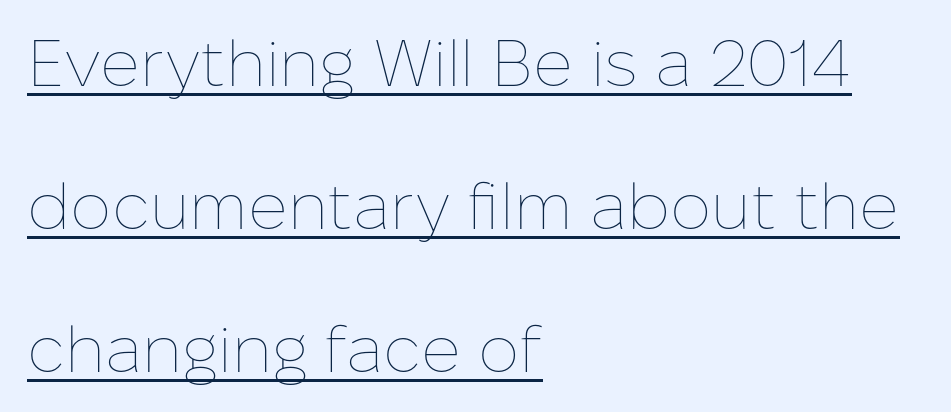
The image shows 65 px thin type, upright; set left-aligned, loose line spacing (2.2x), normal letter spacing, underlined; low stroke contrast and a medium x-height.
